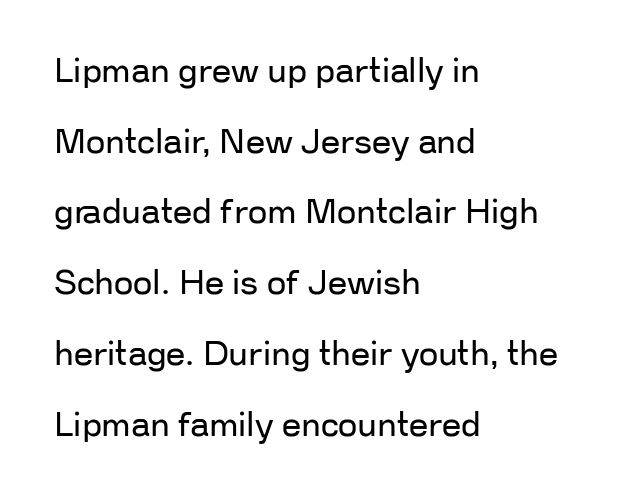
Does the leading feel generous? Absolutely, it's lavish. Glance below the letters and you will spot only blank space. The lettering stays uniformly vertical, giving the passage a roman look. The tracking reads as untouched default to a designer's eye.
